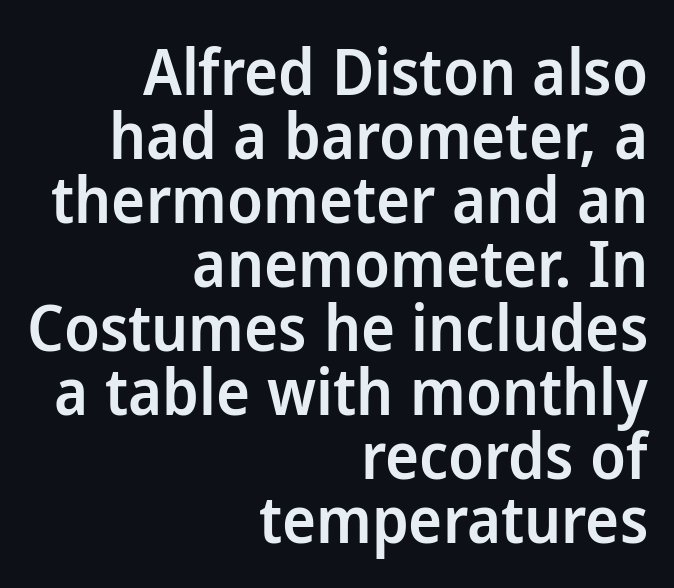
{"serif": "no", "italic": "no", "bold": "semi", "weight": "semibold", "width": "normal", "stroke_contrast": "low", "x_height": "medium", "monospaced": "no", "underline": "no", "align": "right", "line_spacing": "tight", "line_spacing_ratio": 1.0, "letter_spacing": "normal", "letter_spacing_em": 0.0, "glyph_px": 64}
